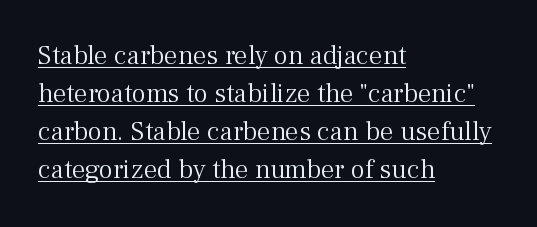
{"italic": "no", "bold": "no", "underline": "yes", "align": "left", "line_spacing": "normal", "line_spacing_ratio": 1.41, "letter_spacing": "normal", "letter_spacing_em": 0.0, "glyph_px": 27}
